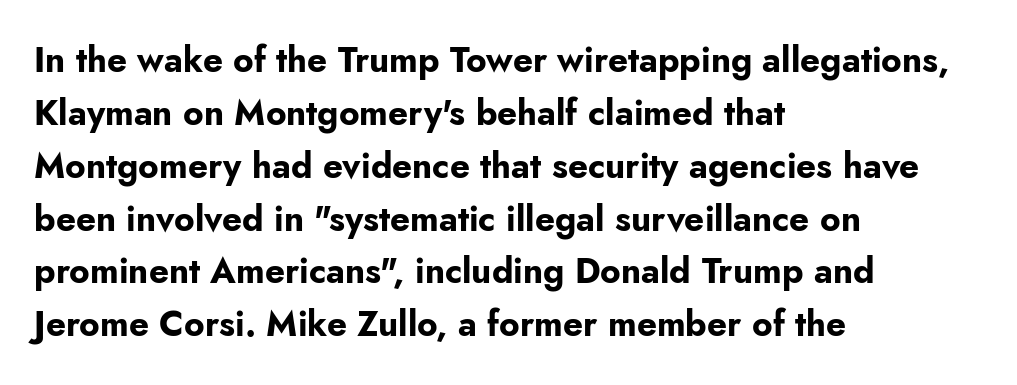
These lines keep a tight, regular rhythm from letter to letter. The passage shown is emphatically bold. The letters advance in unequal steps, a hallmark of proportional type. Bare-footed words on every line.
